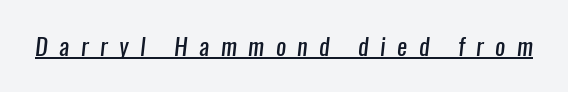
The image shows 24 px text type; set unusually wide letter spacing (+0.48 em), underlined.
